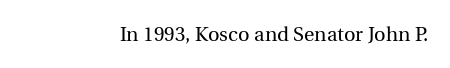
The image shows 20 px text type, upright; set normal letter spacing, not underlined.
